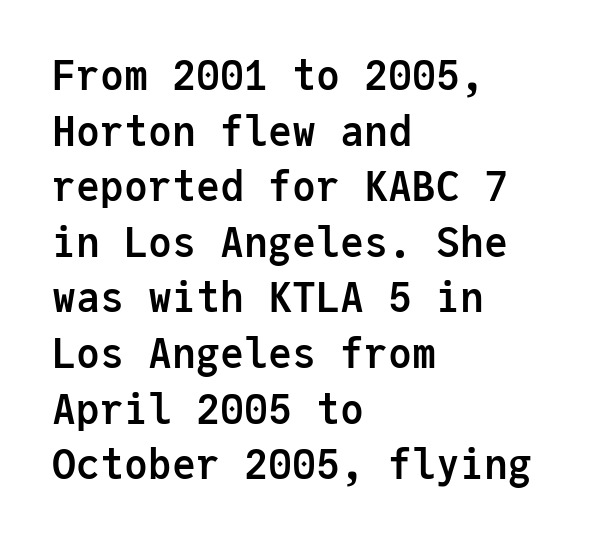
Q: Is the text bold? A: Yes.
Q: Is the text italic (slanted)? A: No, it is upright.
Q: Is the typeface a serif or a sans-serif typeface? A: Sans-serif.
Q: Is the text underlined? A: No.
Q: How is the paragraph aligned? A: Left-aligned.
Q: Is the spacing between letters normal or unusually wide? A: Normal.
Q: Is the spacing between lines tight, normal or loose? A: Normal.
Q: Width (condensed, normal, or wide)? A: Normal.
Q: Stroke contrast? A: Low.
Q: x-height? A: Medium.
Q: Monospaced? A: Yes.
